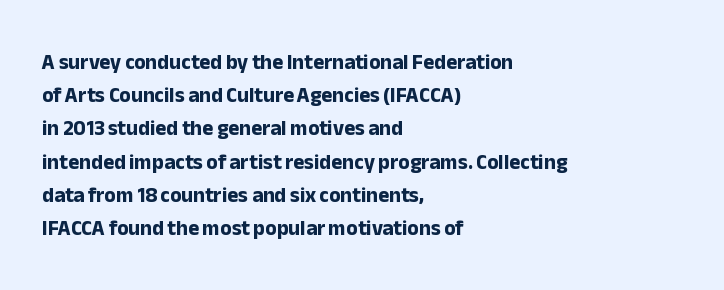
Q: Is the text bold? A: Yes.
Q: Is the text italic (slanted)? A: No, it is upright.
Q: Is the text underlined? A: No.
Q: How is the paragraph aligned? A: Left-aligned.
Q: Is the spacing between letters normal or unusually wide? A: Normal.
Q: Is the spacing between lines tight, normal or loose? A: Normal.
